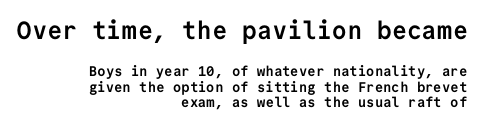
Q: Is the text bold? A: Yes.
Q: Is the text italic (slanted)? A: No, it is upright.
Q: Is the text underlined? A: No.
Q: How is the paragraph aligned? A: Right-aligned.
Q: Is the spacing between letters normal or unusually wide? A: Normal.
Q: Is the spacing between lines tight, normal or loose? A: Tight.
Q: Which block of text is set in a larger size, the first (top) or the second (bottom)? A: The first (top) one.
